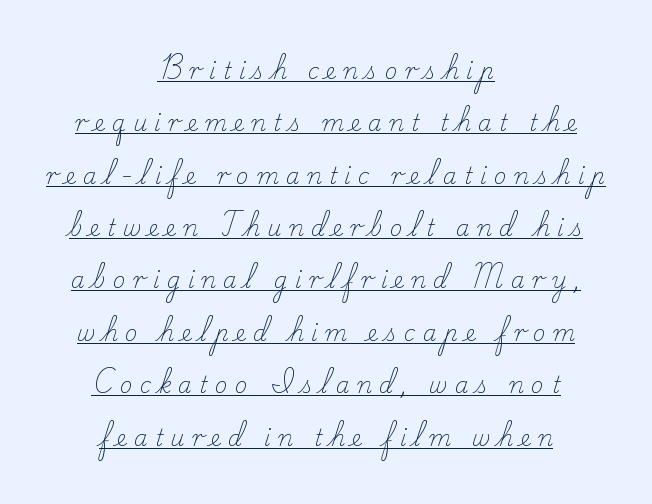
Q: Is the text bold? A: No.
Q: Is the text italic (slanted)? A: Yes.
Q: Is the text underlined? A: Yes.
Q: How is the paragraph aligned? A: Centered.
Q: Is the spacing between letters normal or unusually wide? A: Unusually wide.
Q: Is the spacing between lines tight, normal or loose? A: Loose.
